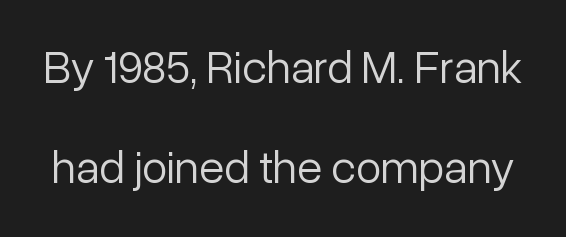
Q: Is the text bold? A: No.
Q: Is the text italic (slanted)? A: No, it is upright.
Q: Is the typeface a serif or a sans-serif typeface? A: Sans-serif.
Q: Is the text underlined? A: No.
Q: Is the spacing between letters normal or unusually wide? A: Normal.
Q: Is the spacing between lines tight, normal or loose? A: Loose.
Q: Width (condensed, normal, or wide)? A: Normal.
Q: Stroke contrast? A: Low.
Q: x-height? A: Medium.
Q: Monospaced? A: No.
